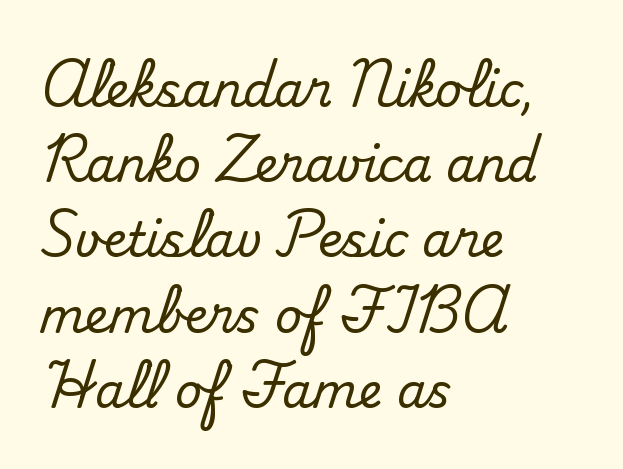
{"serif": "yes", "width": "normal", "stroke_contrast": "medium", "x_height": "small", "monospaced": "no", "underline": "no", "align": "left", "line_spacing": "normal", "line_spacing_ratio": 1.6, "letter_spacing": "normal", "letter_spacing_em": 0.0, "glyph_px": 47}
